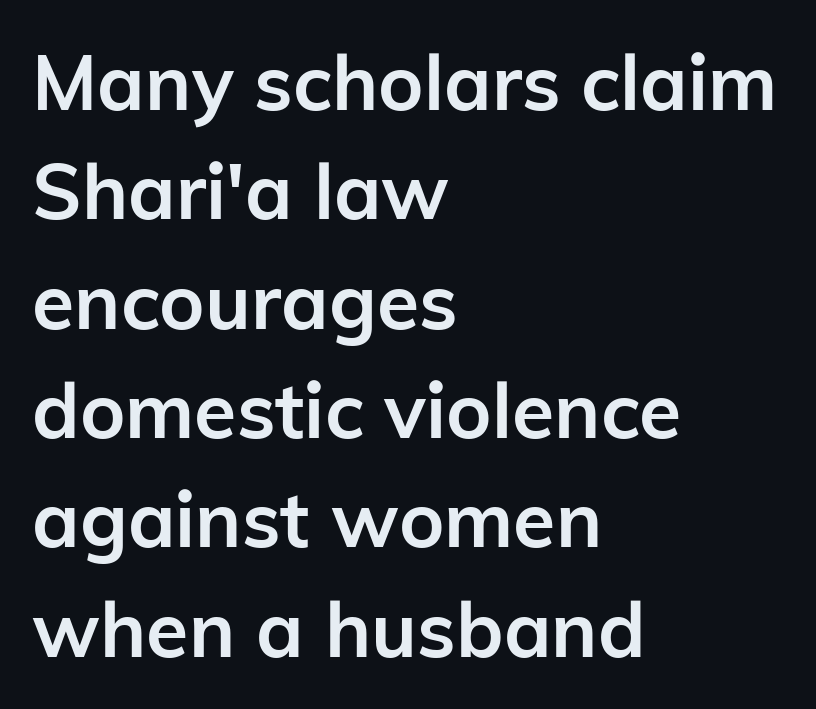
The image shows 77 px semibold sans-serif type, upright; set left-aligned, normal line spacing (1.42x), normal letter spacing, not underlined; low stroke contrast and a medium x-height.
